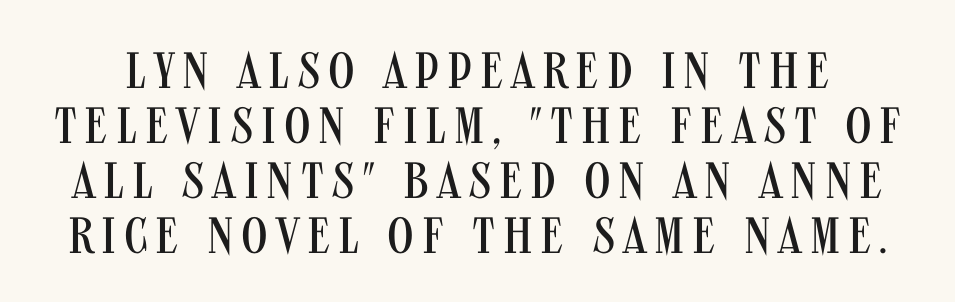
Lines of text with bare space underneath. Do the characters align in a grid? No, the font is proportional. Honestly, the rows look squashed on top of each other. Stroke mass is kept to a normal reading level or below. Every stem runs plumb, perpendicular to the baseline.
